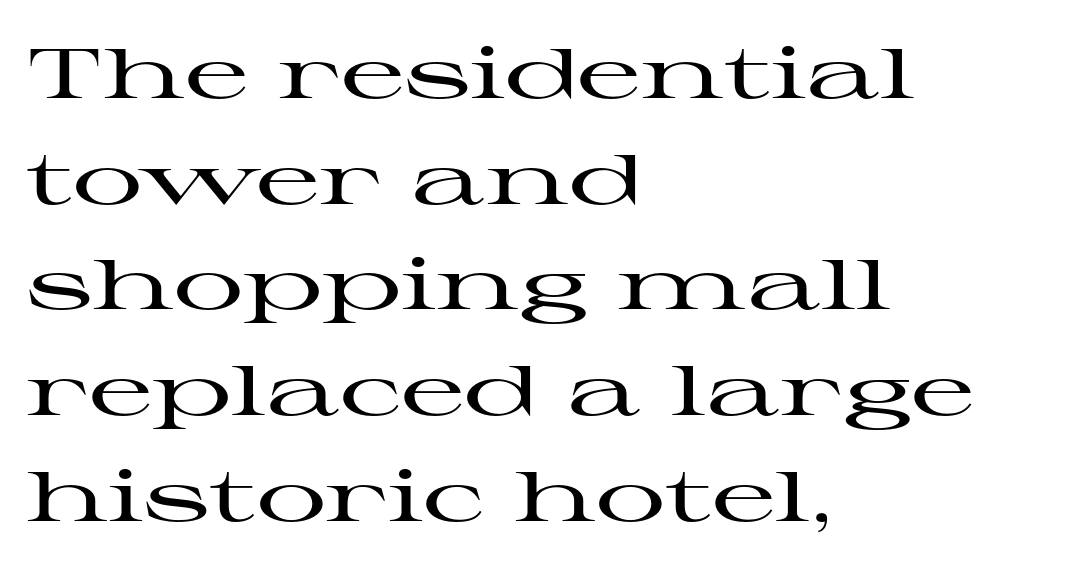
Honestly, the letter spacing is just normal — you wouldn't notice it. Think of a printed novel: that variable character pitch is what you see here. Alignment: flush left. Underlining? Definitely not there. The rendering uses a moderate line-height, typical for paragraphs. You can tell from the footed stems that serif type was used.
